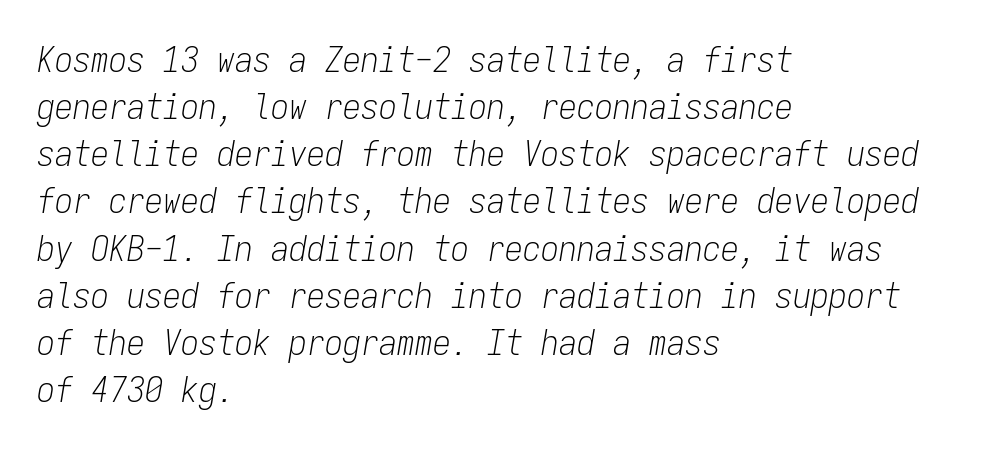
{"italic": "yes", "lean": "right", "slant_degrees": 9, "bold": "no", "weight": "light", "width": "condensed", "stroke_contrast": "low", "x_height": "medium", "monospaced": "yes", "underline": "no", "align": "left", "line_spacing": "normal", "line_spacing_ratio": 1.31, "letter_spacing": "normal", "letter_spacing_em": 0.0, "glyph_px": 36}
